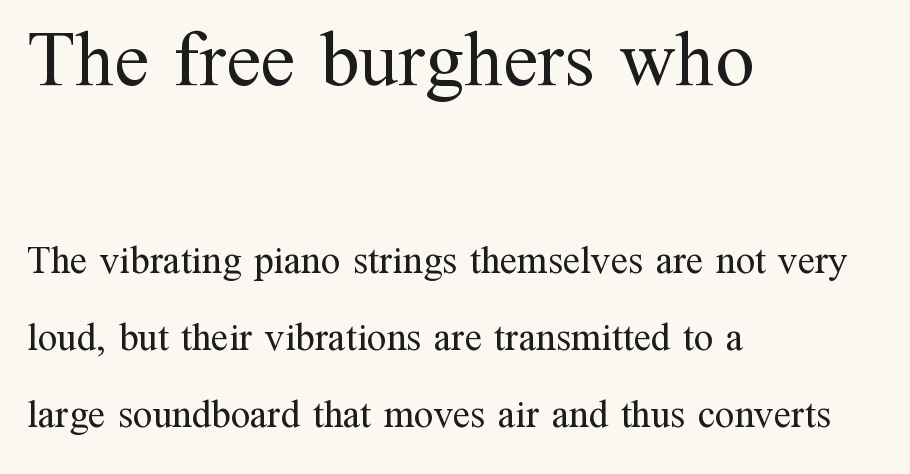
The image shows 78 px regular-weight serif type, upright; set left-aligned, loose line spacing (1.98x), normal letter spacing, not underlined; the first (top) block is 2.0x larger; medium stroke contrast and a medium x-height.
